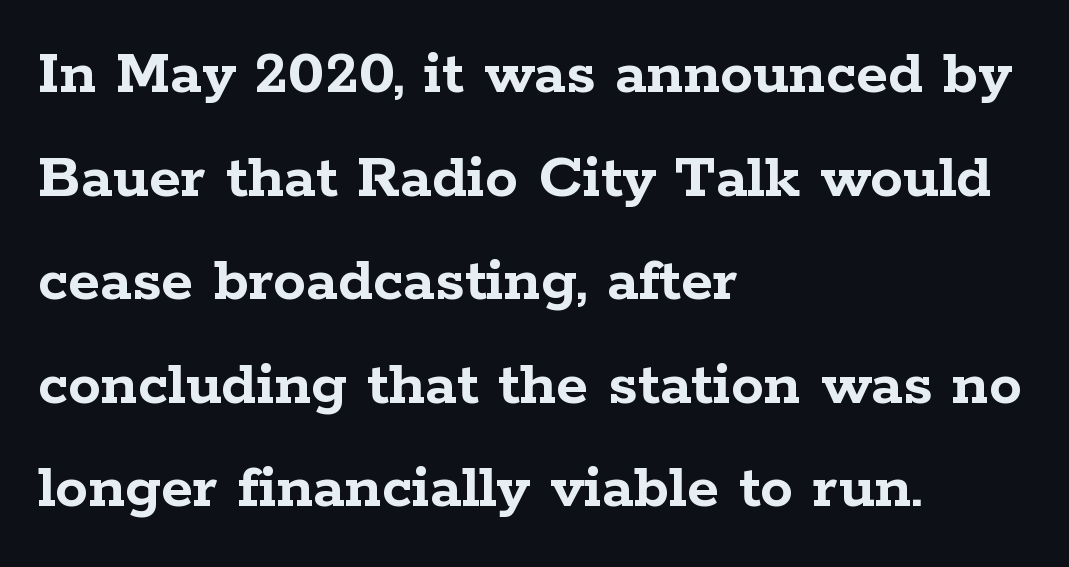
Is there any slant? The stems are plumb. Evenly set lines give the paragraph a standard silhouette. The type is set solid horizontally, with unmodified tracking. Here the designer chose a conventional face with non-uniform glyph widths. Type style note: has serifs.
